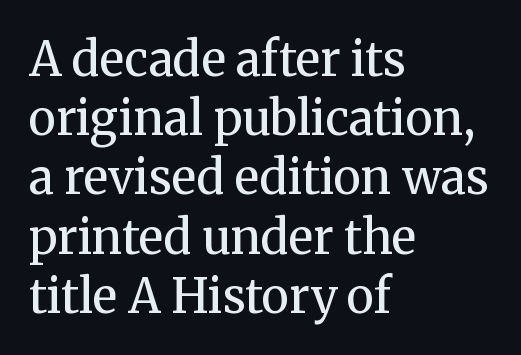
{"serif": "yes", "italic": "no", "bold": "no", "weight": "regular", "width": "normal", "stroke_contrast": "medium", "x_height": "medium", "monospaced": "no", "underline": "no", "align": "left", "line_spacing": "normal", "line_spacing_ratio": 1.26, "letter_spacing": "normal", "letter_spacing_em": 0.0, "glyph_px": 47}
